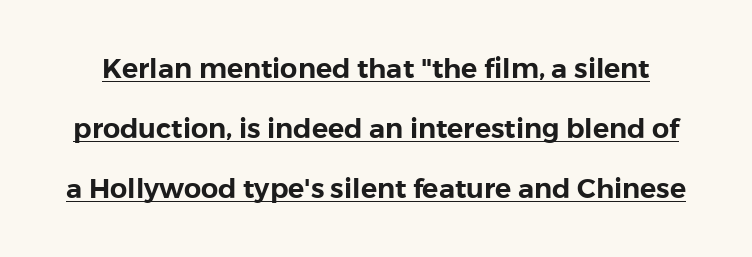
The image shows 27 px text type, upright; set loose line spacing (2.23x), normal letter spacing, underlined.
